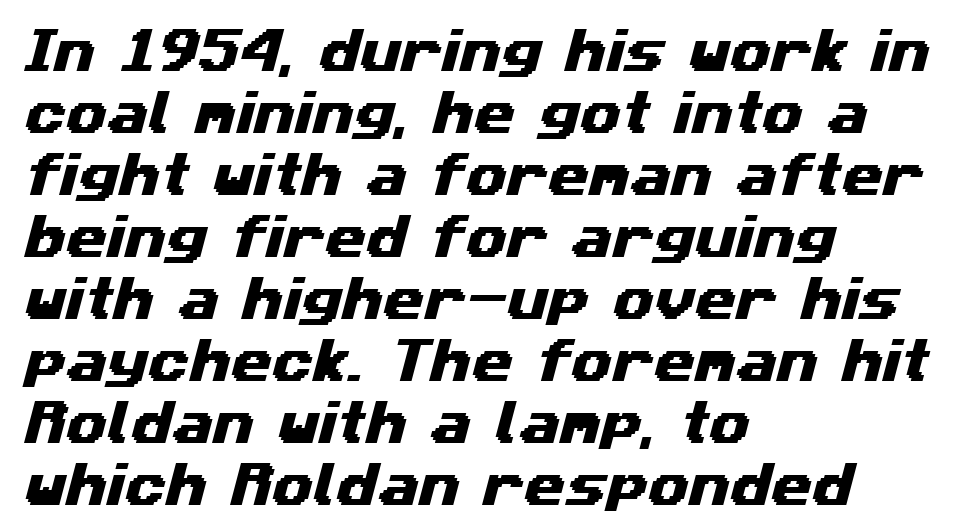
Q: Is the typeface a serif or a sans-serif typeface? A: Sans-serif.
Q: Is the text underlined? A: No.
Q: How is the paragraph aligned? A: Left-aligned.
Q: Is the spacing between letters normal or unusually wide? A: Normal.
Q: Is the spacing between lines tight, normal or loose? A: Normal.
Q: Width (condensed, normal, or wide)? A: Wide.
Q: Stroke contrast? A: Medium.
Q: x-height? A: Medium.
Q: Monospaced? A: No.
